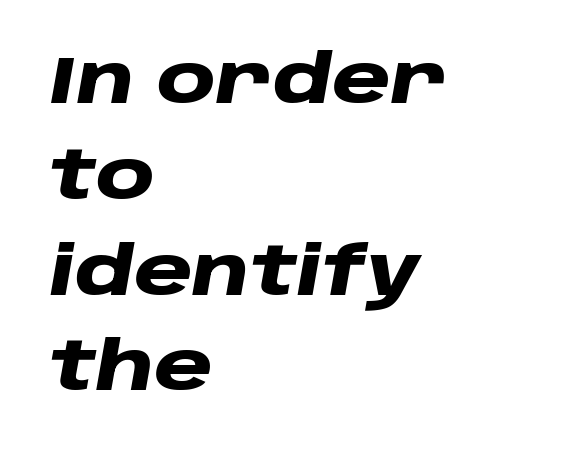
Q: Is the text bold? A: Yes.
Q: Is the text italic (slanted)? A: Yes, it leans right by about 10 degrees.
Q: Is the text underlined? A: No.
Q: How is the paragraph aligned? A: Left-aligned.
Q: Is the spacing between letters normal or unusually wide? A: Normal.
Q: Is the spacing between lines tight, normal or loose? A: Normal.
Q: Width (condensed, normal, or wide)? A: Wide.
Q: Stroke contrast? A: Low.
Q: x-height? A: Large.
Q: Monospaced? A: No.
